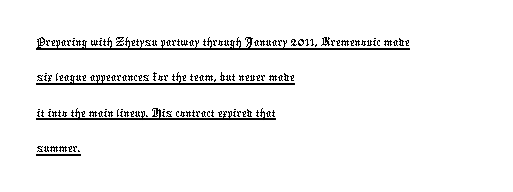
The image shows 28 px condensed sans-serif type; set left-aligned, normal line spacing (1.26x), normal letter spacing, underlined; low stroke contrast and a medium x-height.
